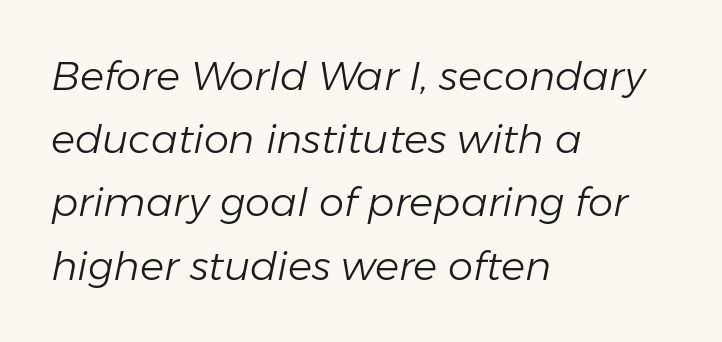
The image shows 40 px light type, italic (leaning right); set left-aligned, normal line spacing (1.58x), normal letter spacing, not underlined; low stroke contrast and a medium x-height.
